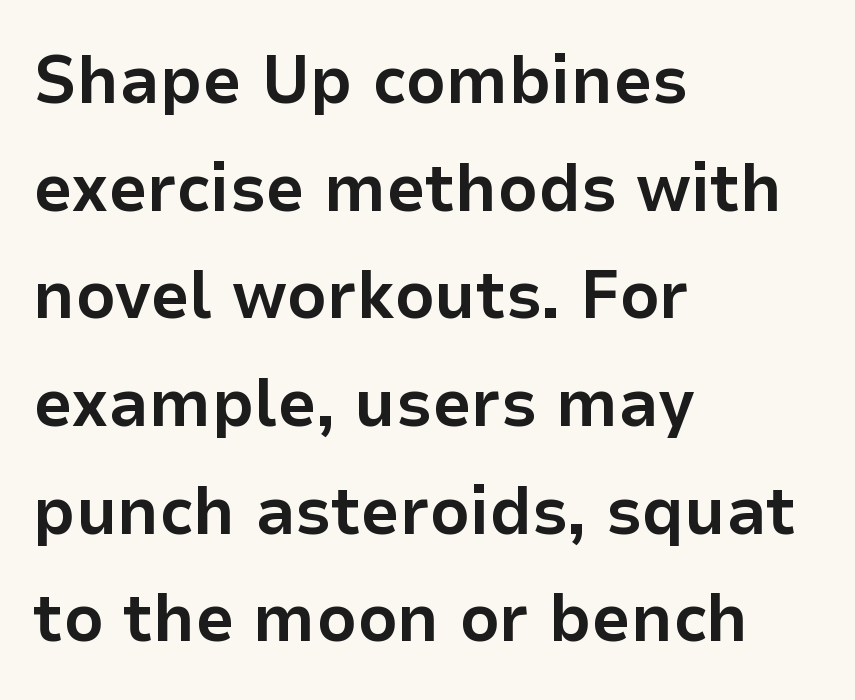
{"serif": "no", "italic": "no", "bold": "yes", "weight": "bold", "width": "normal", "stroke_contrast": "low", "x_height": "medium", "monospaced": "no", "underline": "no", "align": "left", "line_spacing": "normal", "line_spacing_ratio": 1.56, "letter_spacing": "normal", "letter_spacing_em": 0.0, "glyph_px": 69}
